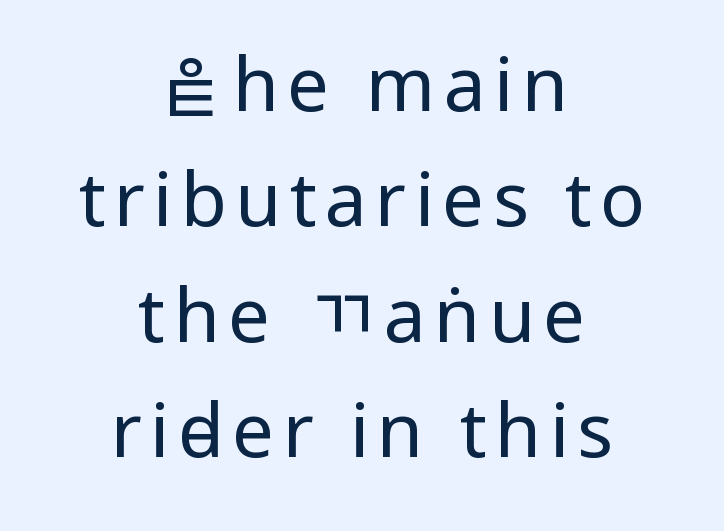
The image shows 75 px regular-weight, condensed sans-serif type, upright; set centered, normal line spacing (1.54x), not underlined; low stroke contrast.
